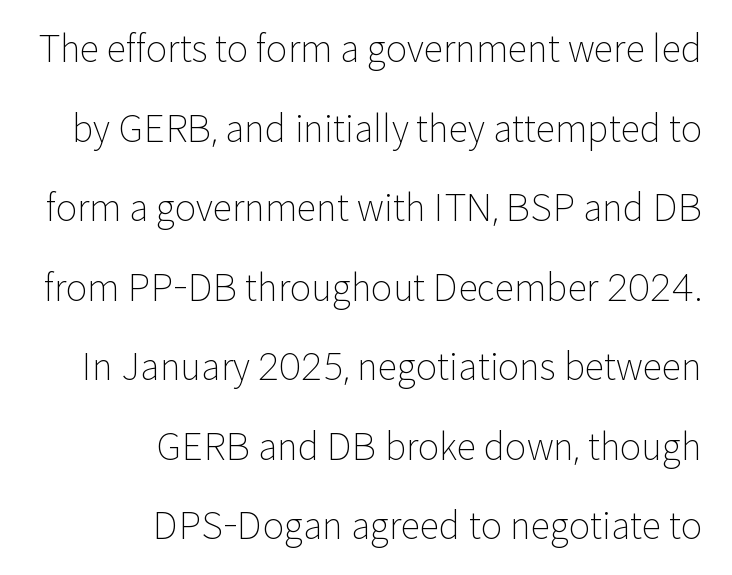
Q: Is the text bold? A: No.
Q: Is the text italic (slanted)? A: No, it is upright.
Q: Is the typeface a serif or a sans-serif typeface? A: Sans-serif.
Q: Is the text underlined? A: No.
Q: How is the paragraph aligned? A: Right-aligned.
Q: Is the spacing between letters normal or unusually wide? A: Normal.
Q: Is the spacing between lines tight, normal or loose? A: Loose.
Q: Width (condensed, normal, or wide)? A: Normal.
Q: Stroke contrast? A: Low.
Q: x-height? A: Medium.
Q: Monospaced? A: No.
